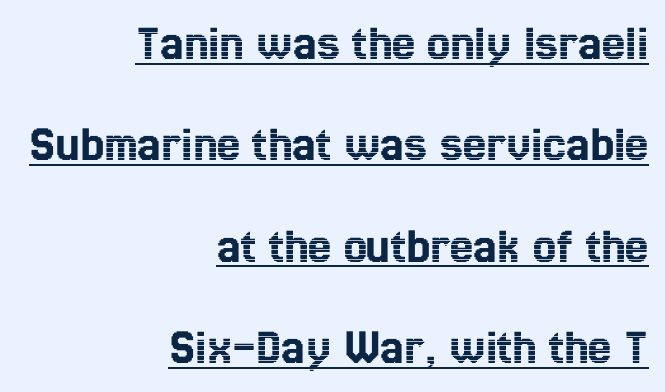
{"italic": "no", "width": "condensed", "x_height": "medium", "monospaced": "no", "underline": "yes", "align": "right", "line_spacing": "loose", "line_spacing_ratio": 1.95, "letter_spacing": "normal", "letter_spacing_em": 0.0, "glyph_px": 52}
